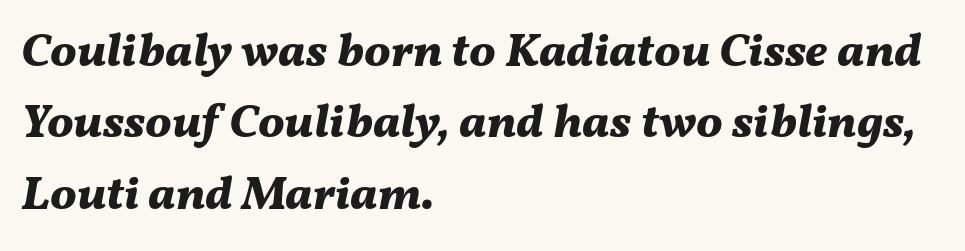
The image shows 47 px bold type, italic (leaning right); set left-aligned, normal line spacing (1.52x), normal letter spacing, not underlined; medium stroke contrast and a medium x-height.
